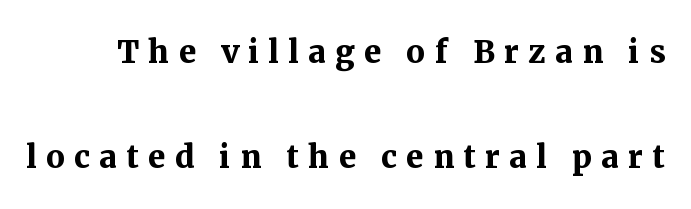
Q: Is the text bold? A: Yes.
Q: Is the text italic (slanted)? A: No, it is upright.
Q: Is the typeface a serif or a sans-serif typeface? A: Serif.
Q: Is the text underlined? A: No.
Q: Is the spacing between letters normal or unusually wide? A: Unusually wide.
Q: Is the spacing between lines tight, normal or loose? A: Loose.
Q: Width (condensed, normal, or wide)? A: Normal.
Q: Stroke contrast? A: Medium.
Q: x-height? A: Medium.
Q: Monospaced? A: No.
